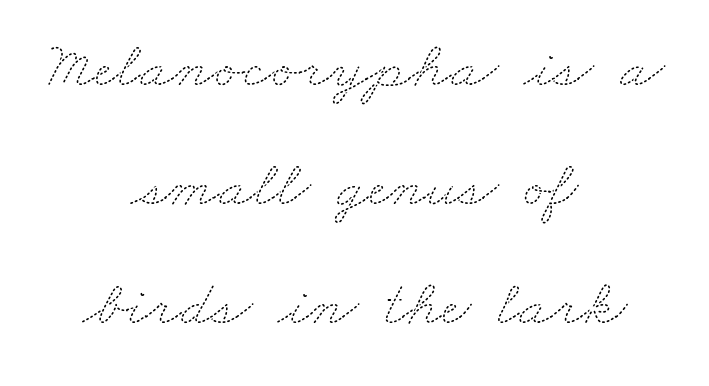
The image shows 65 px thin, wide type; set centered, line spacing 1.83x, normal letter spacing, not underlined; medium stroke contrast and a small x-height.
